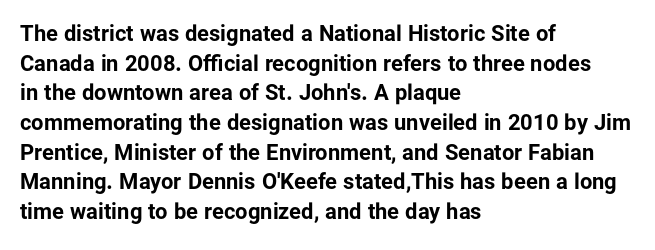
{"italic": "no", "bold": "yes", "underline": "no", "align": "left", "line_spacing": "normal", "line_spacing_ratio": 1.35, "letter_spacing": "normal", "letter_spacing_em": 0.0, "glyph_px": 22}
